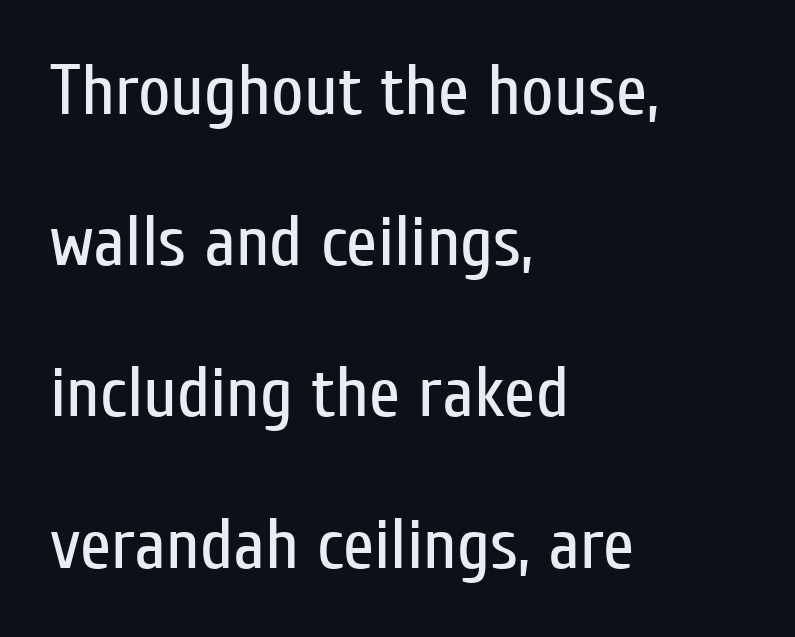
The image shows 71 px regular-weight, condensed sans-serif type, upright; set left-aligned, loose line spacing (2.13x), normal letter spacing, not underlined; low stroke contrast and a medium x-height.
